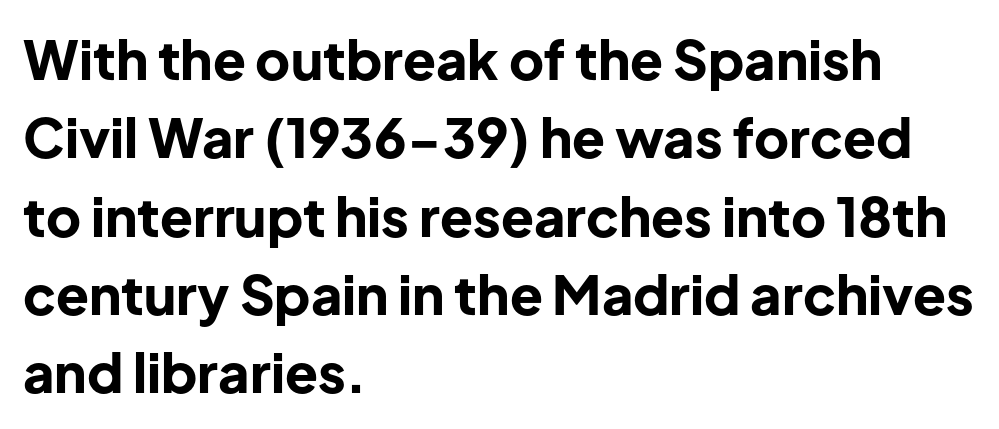
Do the characters align in a grid? No, the font is proportional. A typesetter would mark this as roman, not italic. The letterforms sit shoulder to shoulder at normal distance. Bare-footed words on every line. The block of text has a typical density, with ordinary space between rows. The letters carry no serifs — their stems end cleanly without finishing strokes.
